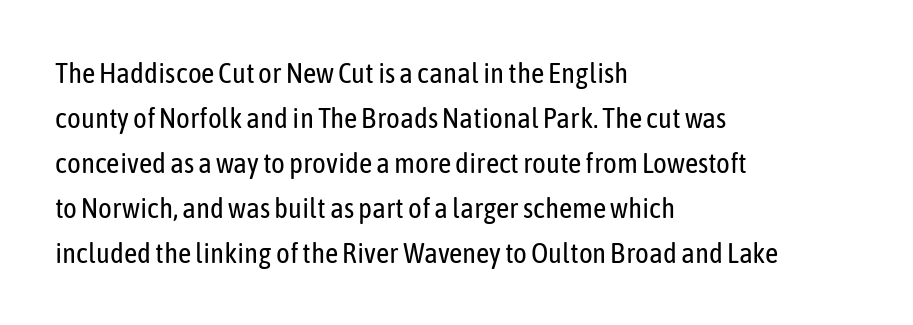
The image shows 29 px regular-weight, condensed sans-serif type, upright; set left-aligned, normal line spacing (1.55x), normal letter spacing, not underlined; low stroke contrast and a medium x-height.
